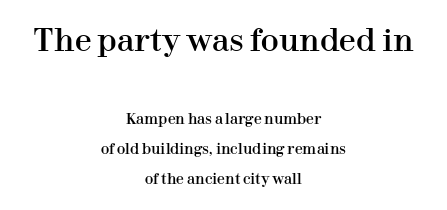
The image shows 30 px serif type, upright; set centered, loose line spacing (2.13x), normal letter spacing, not underlined; the first (top) block is 2.14x larger; high stroke contrast and a medium x-height.
